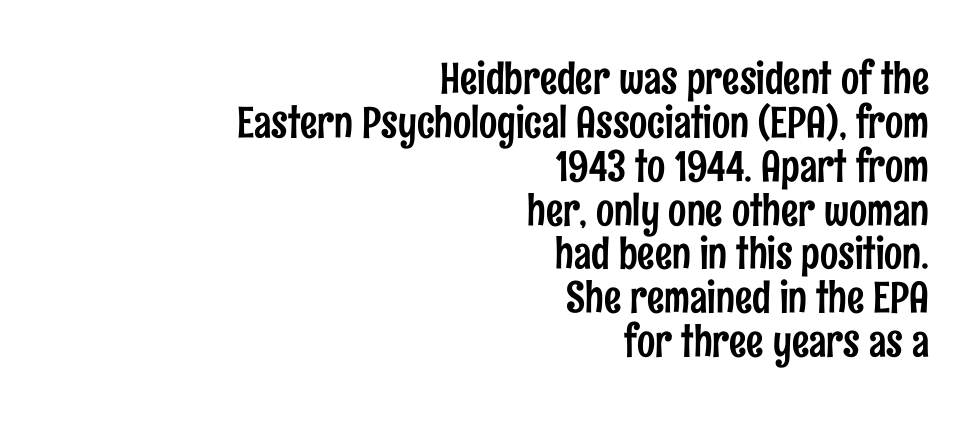
{"serif": "no", "italic": "no", "width": "condensed", "stroke_contrast": "low", "x_height": "medium", "monospaced": "no", "underline": "no", "align": "right", "line_spacing": "tight", "line_spacing_ratio": 1.02, "letter_spacing": "normal", "letter_spacing_em": 0.0, "glyph_px": 43}
